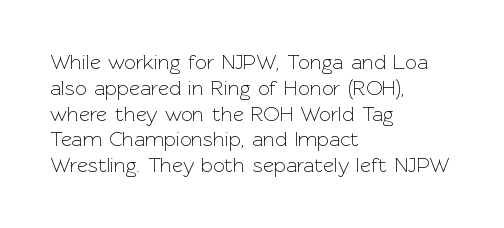
{"italic": "no", "bold": "no", "underline": "no", "align": "left", "line_spacing_ratio": 1.23, "letter_spacing": "normal", "letter_spacing_em": 0.0, "glyph_px": 21}
